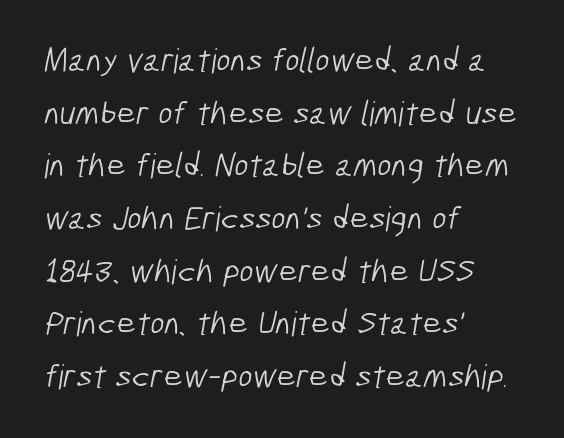
The image shows 34 px light, condensed sans-serif type; set left-aligned, normal line spacing (1.55x), normal letter spacing, not underlined; low stroke contrast and a medium x-height.
